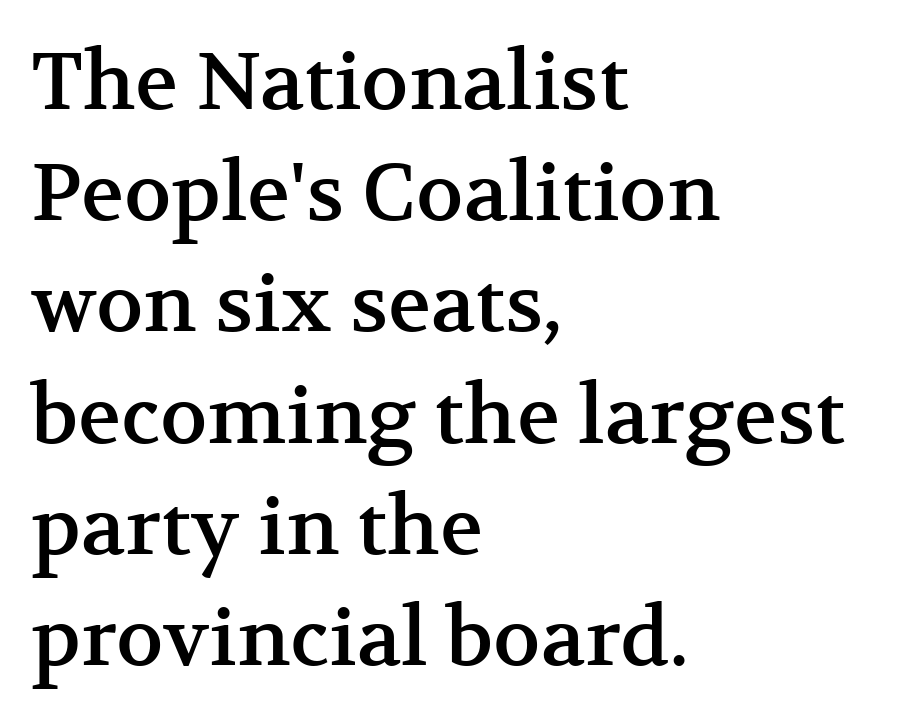
Q: Is the text italic (slanted)? A: No, it is upright.
Q: Is the typeface a serif or a sans-serif typeface? A: Serif.
Q: Is the text underlined? A: No.
Q: How is the paragraph aligned? A: Left-aligned.
Q: Is the spacing between letters normal or unusually wide? A: Normal.
Q: Is the spacing between lines tight, normal or loose? A: Normal.
Q: Width (condensed, normal, or wide)? A: Normal.
Q: Stroke contrast? A: Medium.
Q: x-height? A: Medium.
Q: Monospaced? A: No.
